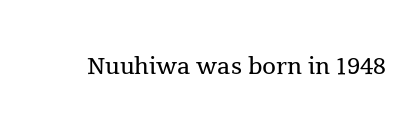
The image shows 32 px regular-weight serif type, upright; set normal letter spacing, not underlined; a medium x-height.
